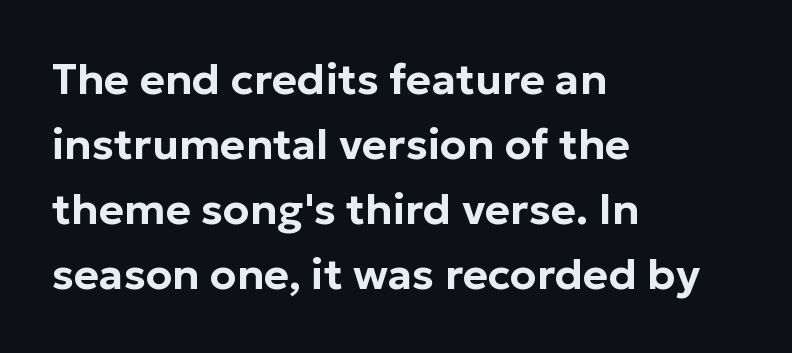
Q: Is the text italic (slanted)? A: No, it is upright.
Q: Is the typeface a serif or a sans-serif typeface? A: Sans-serif.
Q: Is the text underlined? A: No.
Q: How is the paragraph aligned? A: Left-aligned.
Q: Is the spacing between letters normal or unusually wide? A: Normal.
Q: Is the spacing between lines tight, normal or loose? A: Normal.
Q: Width (condensed, normal, or wide)? A: Normal.
Q: Stroke contrast? A: Low.
Q: x-height? A: Medium.
Q: Monospaced? A: No.
